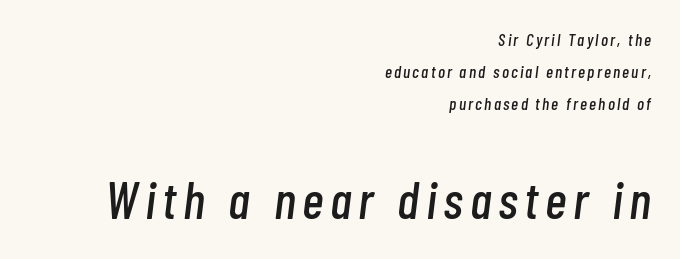
{"italic": "yes", "lean": "right", "slant_degrees": 7, "width": "condensed", "stroke_contrast": "low", "x_height": "medium", "monospaced": "no", "underline": "no", "align": "right", "line_spacing_ratio": 1.89, "larger_block": "second", "size_ratio": 3.06, "glyph_px": 52}
